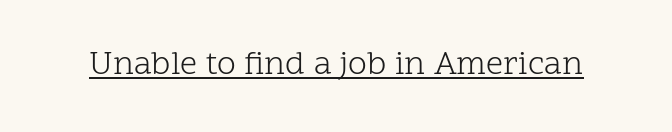
{"serif": "yes", "italic": "no", "bold": "no", "weight": "light", "width": "normal", "stroke_contrast": "low", "x_height": "medium", "monospaced": "no", "underline": "yes", "letter_spacing": "normal", "letter_spacing_em": 0.0, "glyph_px": 34}
